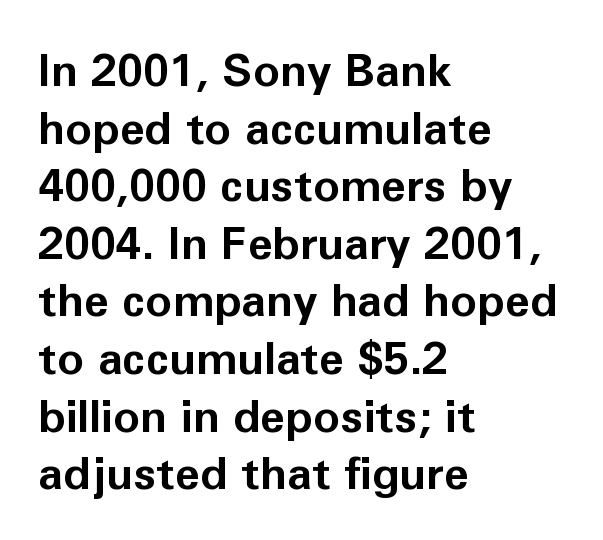
Line spacing here is normal. The glyphs are unaccompanied by any horizontal stroke below them. Is the letter spacing exaggerated? No — it looks like the ordinary default. The compositor pushed each line to the left boundary.
